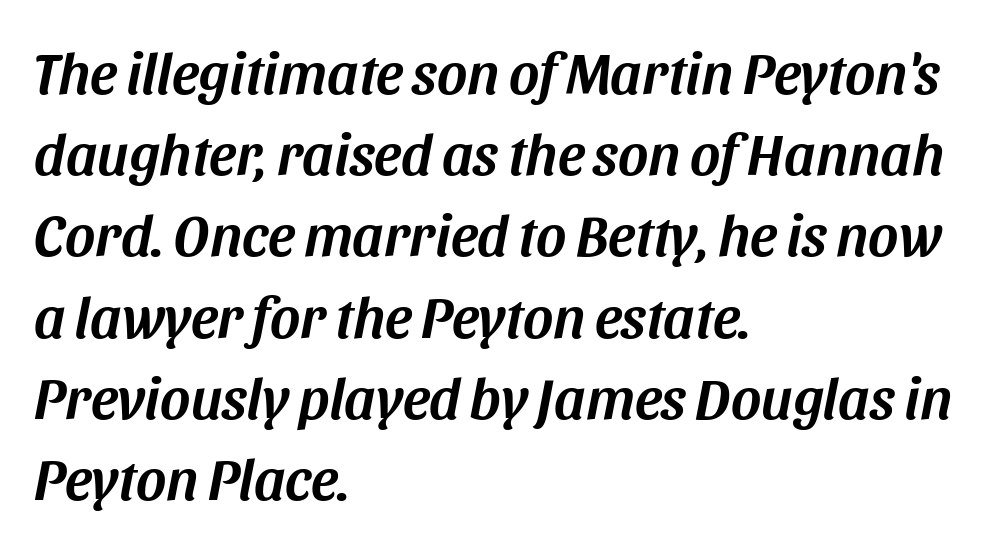
The image shows 58 px text type, italic (leaning right); set left-aligned, normal line spacing (1.4x), normal letter spacing, not underlined; medium stroke contrast and a large x-height.
